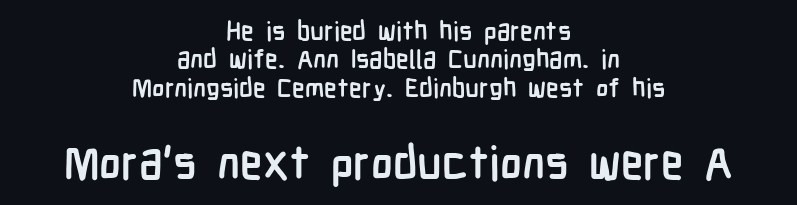
The image shows 46 px semibold, condensed sans-serif type, upright; set centered, tight line spacing (1.09x), normal letter spacing, not underlined; the second (bottom) block is 1.77x larger; low stroke contrast and a medium x-height.
